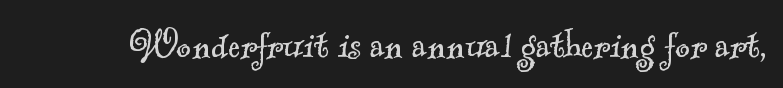
Here the designer chose a conventional face with non-uniform glyph widths. I'd call this a serif setting — the letters wear small feet. Check under the words: just untouched page. The characters are drawn with everyday or finer stroke widths. Observe the ordinary spacing: letters are neighbours, not strangers.
